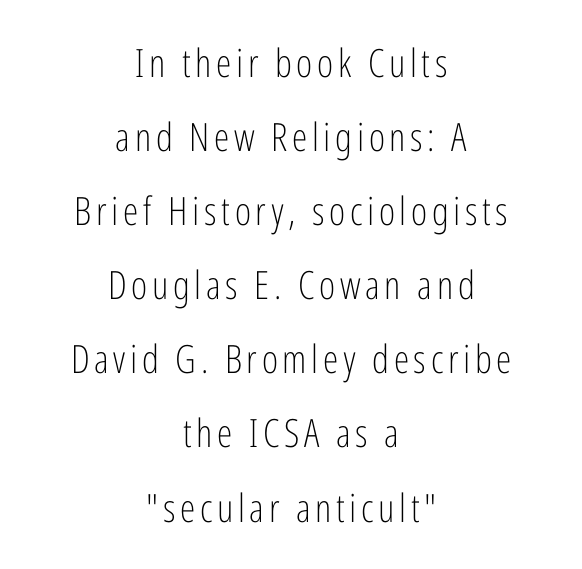
The image shows 39 px light, condensed sans-serif type, upright; set centered, loose line spacing (1.9x), not underlined; low stroke contrast and a medium x-height.
